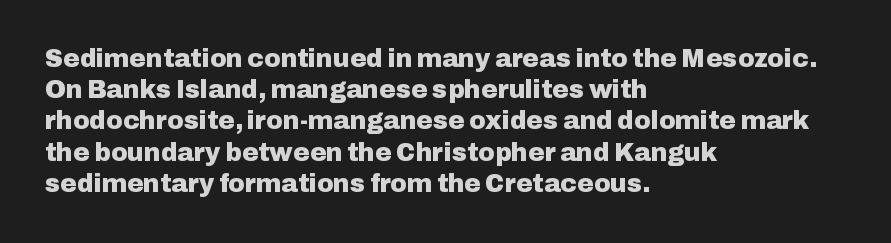
{"italic": "no", "bold": "yes", "underline": "no", "align": "left", "line_spacing": "normal", "line_spacing_ratio": 1.25, "letter_spacing": "normal", "letter_spacing_em": 0.0, "glyph_px": 25}
